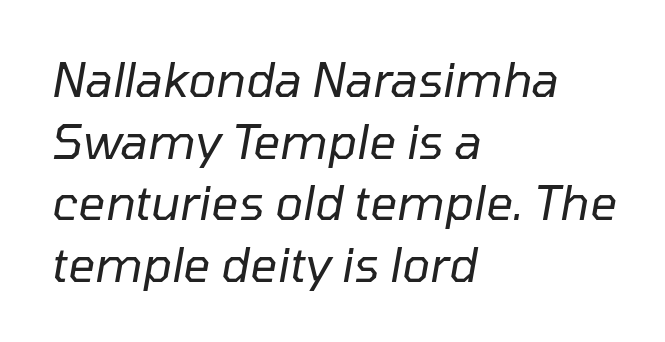
{"italic": "yes", "lean": "right", "slant_degrees": 10, "bold": "no", "weight": "regular", "width": "normal", "stroke_contrast": "low", "x_height": "medium", "monospaced": "no", "underline": "no", "align": "left", "line_spacing": "normal", "line_spacing_ratio": 1.31, "letter_spacing": "normal", "letter_spacing_em": 0.0, "glyph_px": 47}
